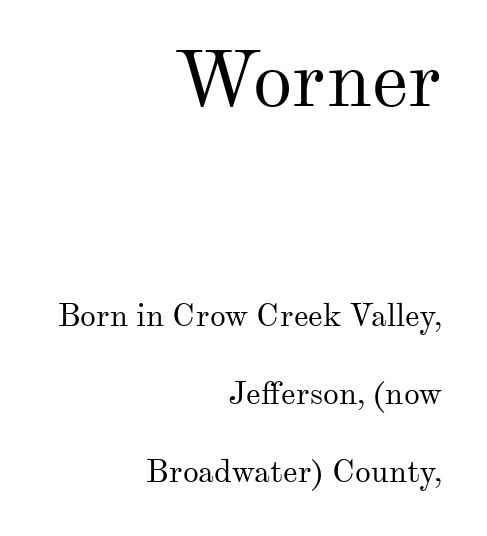
Q: Is the text bold? A: No.
Q: Is the text italic (slanted)? A: No, it is upright.
Q: Is the typeface a serif or a sans-serif typeface? A: Serif.
Q: Is the text underlined? A: No.
Q: How is the paragraph aligned? A: Right-aligned.
Q: Is the spacing between letters normal or unusually wide? A: Normal.
Q: Is the spacing between lines tight, normal or loose? A: Loose.
Q: Which block of text is set in a larger size, the first (top) or the second (bottom)? A: The first (top) one.
Q: Width (condensed, normal, or wide)? A: Normal.
Q: Stroke contrast? A: Medium.
Q: x-height? A: Small.
Q: Monospaced? A: No.
